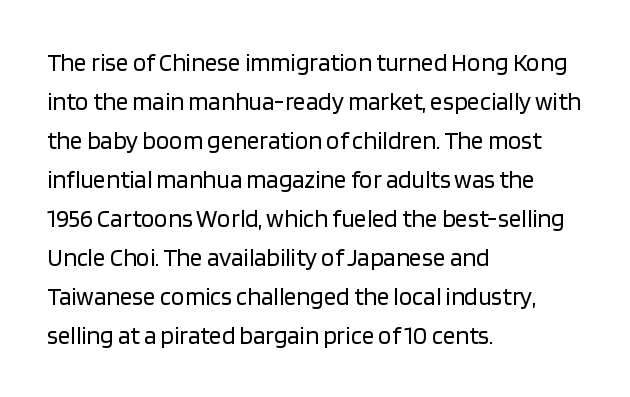
{"italic": "no", "bold": "no", "underline": "no", "align": "left", "line_spacing": "normal", "line_spacing_ratio": 1.56, "letter_spacing": "normal", "letter_spacing_em": 0.0, "glyph_px": 25}
